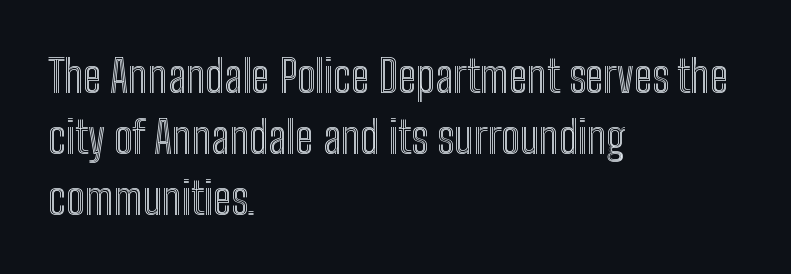
{"italic": "no", "width": "condensed", "x_height": "medium", "monospaced": "no", "underline": "no", "align": "left", "line_spacing": "normal", "line_spacing_ratio": 1.36, "letter_spacing": "normal", "letter_spacing_em": 0.0, "glyph_px": 45}
